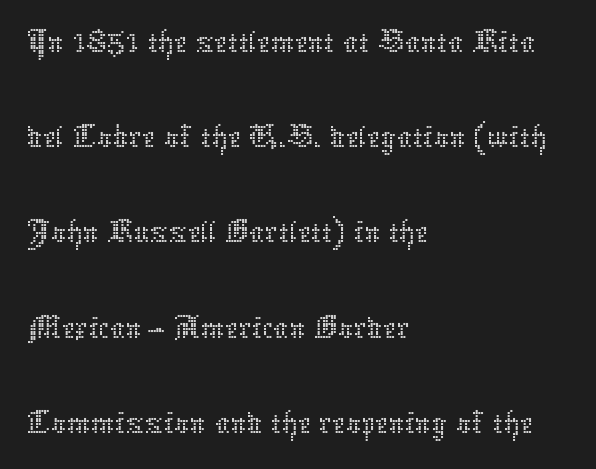
{"italic": "no", "bold": "no", "weight": "thin", "width": "normal", "stroke_contrast": "low", "x_height": "medium", "monospaced": "no", "underline": "no", "align": "left", "line_spacing": "normal", "line_spacing_ratio": 1.27, "letter_spacing": "normal", "letter_spacing_em": 0.0, "glyph_px": 75}
